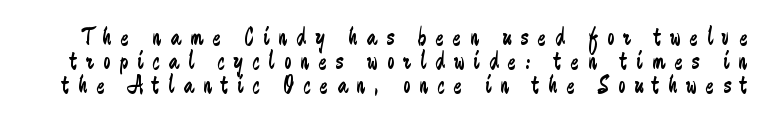
The image shows 25 px text type; set tight line spacing (0.97x), unusually wide letter spacing (+0.37 em), not underlined.
